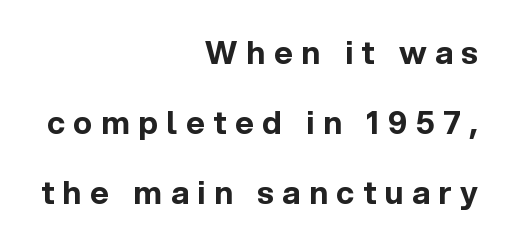
This rendering features lettering with no underline. The face used here has the dense, thick strokes of a bold. Here the designer chose a conventional face with non-uniform glyph widths. Ascenders rise straight up at ninety degrees.
